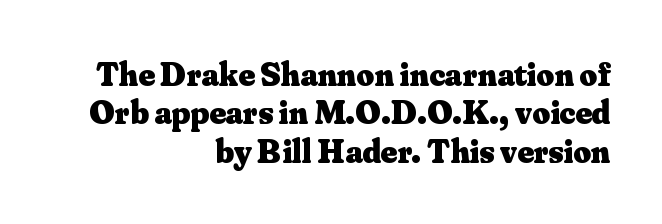
If you drew a line through each stem, it would be perfectly vertical. The leading is snug, giving the passage a crowded texture. The rag falls on the left side of this text block. You could not count columns in this text — the font is proportionally spaced. Inter-character spacing is left at the font's built-in metrics. The passage shown is emphatically bold.
